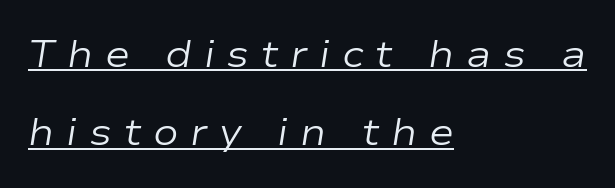
The image shows 38 px regular-weight, wide type, italic (leaning right); set left-aligned, loose line spacing (2.06x), unusually wide letter spacing (+0.31 em), underlined; low stroke contrast and a medium x-height.
